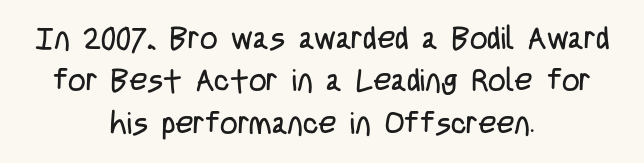
{"serif": "no", "italic": "no", "bold": "no", "weight": "regular", "width": "condensed", "stroke_contrast": "low", "x_height": "large", "monospaced": "no", "underline": "no", "align": "center", "line_spacing": "normal", "line_spacing_ratio": 1.37, "letter_spacing": "normal", "letter_spacing_em": 0.0, "glyph_px": 31}
